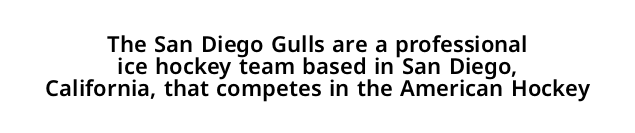
Q: Is the text italic (slanted)? A: No, it is upright.
Q: Is the text underlined? A: No.
Q: How is the paragraph aligned? A: Centered.
Q: Is the spacing between letters normal or unusually wide? A: Normal.
Q: Is the spacing between lines tight, normal or loose? A: Tight.
